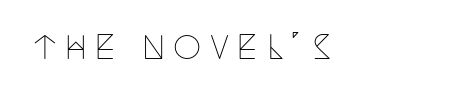
{"serif": "yes", "italic": "no", "bold": "no", "weight": "thin", "width": "condensed", "stroke_contrast": "low", "x_height": "large", "monospaced": "no", "underline": "no", "letter_spacing": "wide", "letter_spacing_em": 0.23, "glyph_px": 32}
